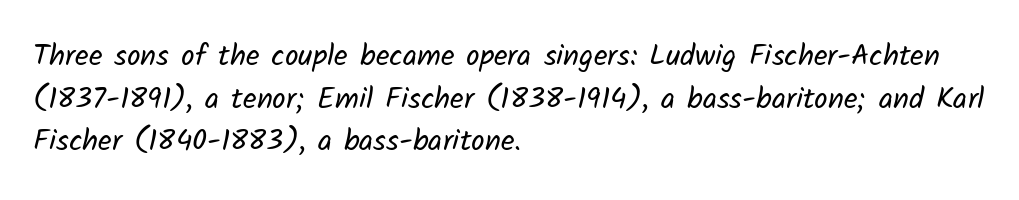
The image shows 30 px regular-weight sans-serif type; set left-aligned, normal line spacing (1.42x), normal letter spacing, not underlined; low stroke contrast and a medium x-height.
